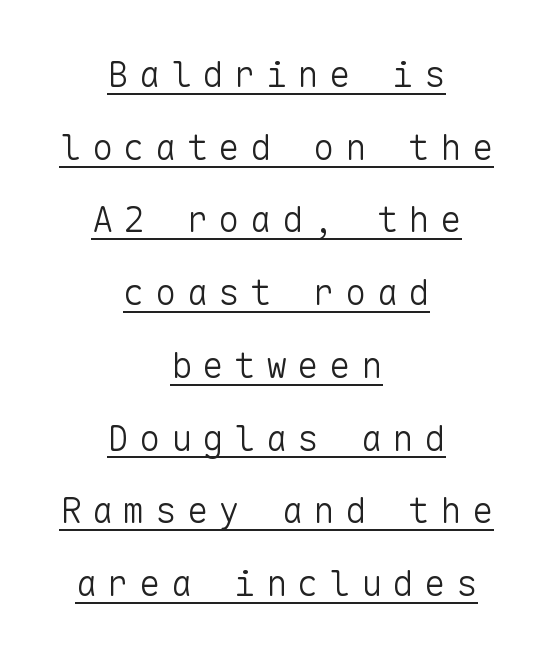
The image shows 36 px light sans-serif type, upright, monospaced; set centered, loose line spacing (2.02x), unusually wide letter spacing (+0.28 em), underlined; low stroke contrast and a medium x-height.
